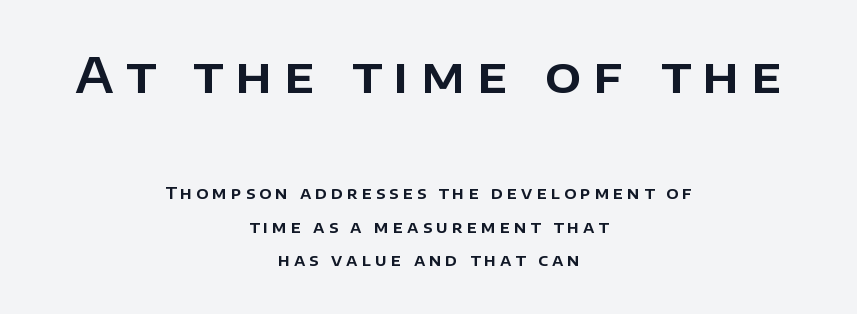
Every character sits straight up, as roman type does. A typesetter would label this face a sans. Leading is clearly above the norm, producing a sparse column. What stands out about the letter spacing? Its width — letters are far apart. Casual observation: everything's sitting right in the middle.
